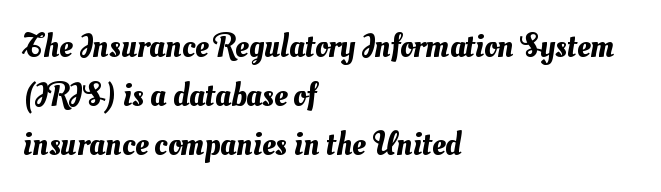
These lines are rendered in a variable-pitch font. Each row of text sits above clean, open space. A typesetter would call this zero additional tracking. All the whitespace from short lines collects on the right. Horizontal bands of white between lines are of average thickness.
